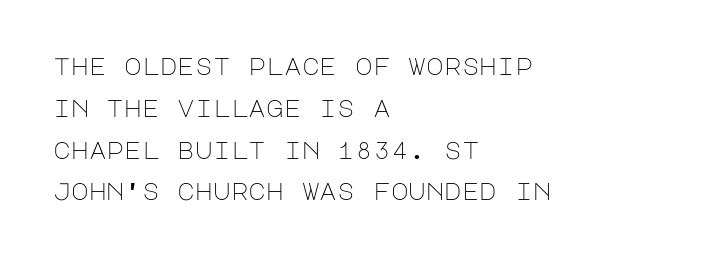
Underline: absent. The passage shown has conventional tracking throughout. Is the block centered? No — it sits flush against the left margin. Stem width sits at or under what a default text font uses. When letters stand straight like this, we call the style roman or upright.
